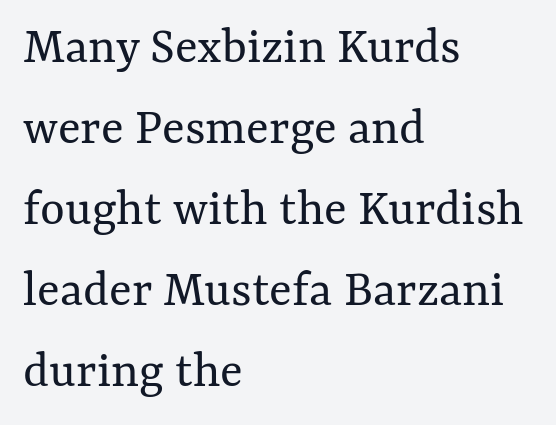
Q: Is the text bold? A: No.
Q: Is the text italic (slanted)? A: No, it is upright.
Q: Is the text underlined? A: No.
Q: How is the paragraph aligned? A: Left-aligned.
Q: Is the spacing between letters normal or unusually wide? A: Normal.
Q: Is the spacing between lines tight, normal or loose? A: Normal.
Q: Width (condensed, normal, or wide)? A: Normal.
Q: Stroke contrast? A: Medium.
Q: x-height? A: Medium.
Q: Monospaced? A: No.
